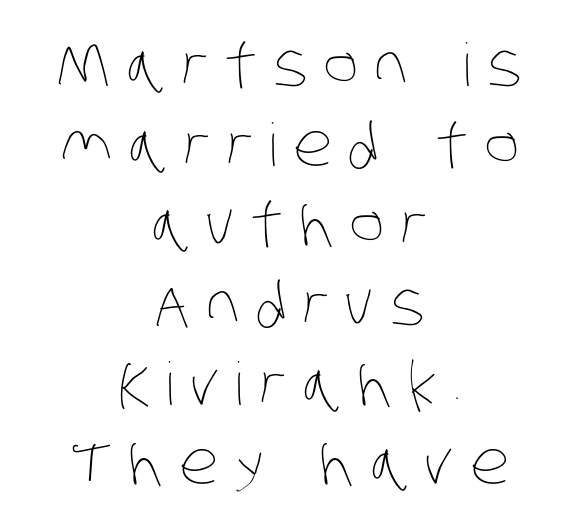
The image shows 59 px thin, condensed type; set centered, normal line spacing (1.35x), unusually wide letter spacing (+0.27 em), not underlined; low stroke contrast and a large x-height.
